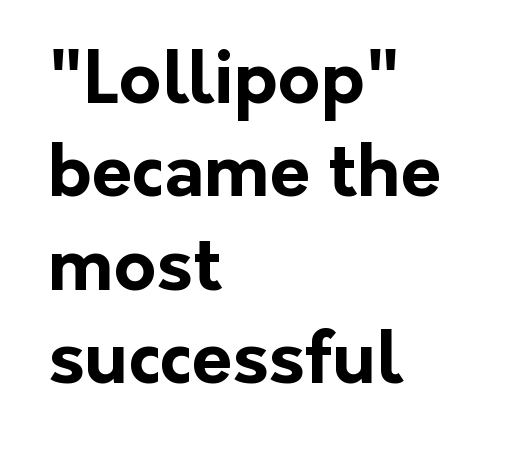
Rule under the text: the space is simply empty. Horizontal alignment here is leftward, the default for most running prose. Letter spacing: default. Regarding serifs, this sample does without them. Tall strokes in this sample are plumb rather than angled. Reading down the column, the eye jumps a familiar distance to each next line.
